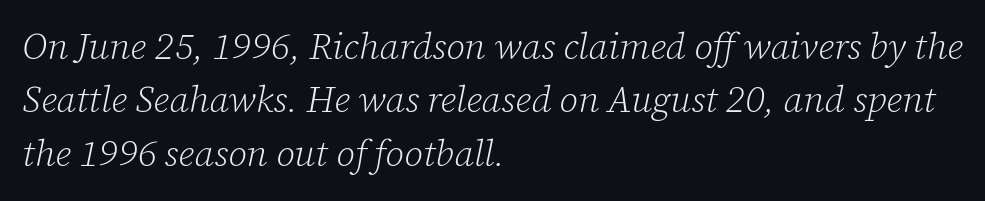
The space between consecutive lines is moderate. Short and long lines alike share a common starting point at left. A typesetter would mark this as italic. Underlining? Definitely not there.
